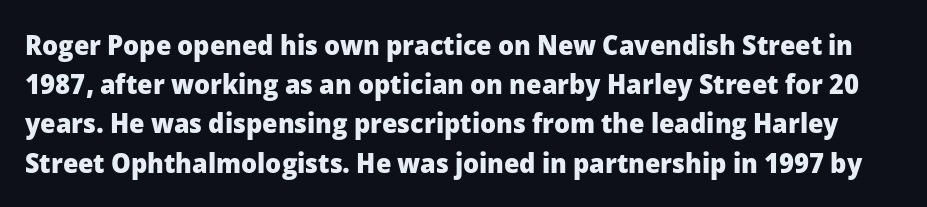
The image shows 28 px heavy sans-serif type, upright; set normal line spacing (1.4x), normal letter spacing, not underlined; low stroke contrast and a medium x-height.
